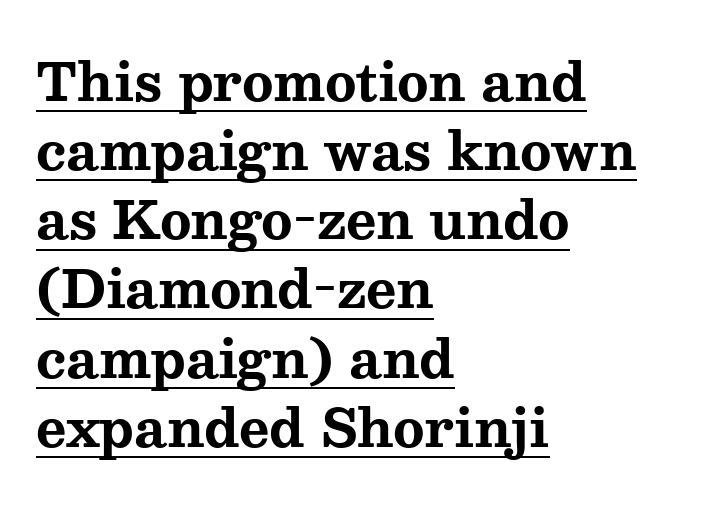
{"serif": "yes", "italic": "no", "bold": "yes", "weight": "bold", "width": "wide", "stroke_contrast": "medium", "x_height": "medium", "monospaced": "no", "underline": "yes", "align": "left", "line_spacing": "normal", "line_spacing_ratio": 1.33, "letter_spacing": "normal", "letter_spacing_em": 0.0, "glyph_px": 52}
